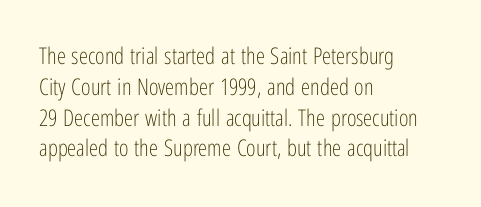
The image shows 23 px text type, upright; set left-aligned, normal line spacing (1.34x), normal letter spacing, not underlined.
